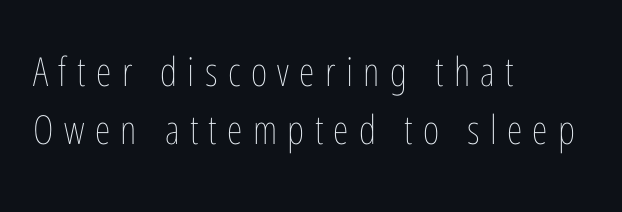
{"italic": "no", "bold": "no", "weight": "thin", "width": "condensed", "stroke_contrast": "low", "x_height": "medium", "monospaced": "no", "underline": "no", "align": "left", "line_spacing": "normal", "line_spacing_ratio": 1.44, "letter_spacing": "wide", "letter_spacing_em": 0.26, "glyph_px": 40}
